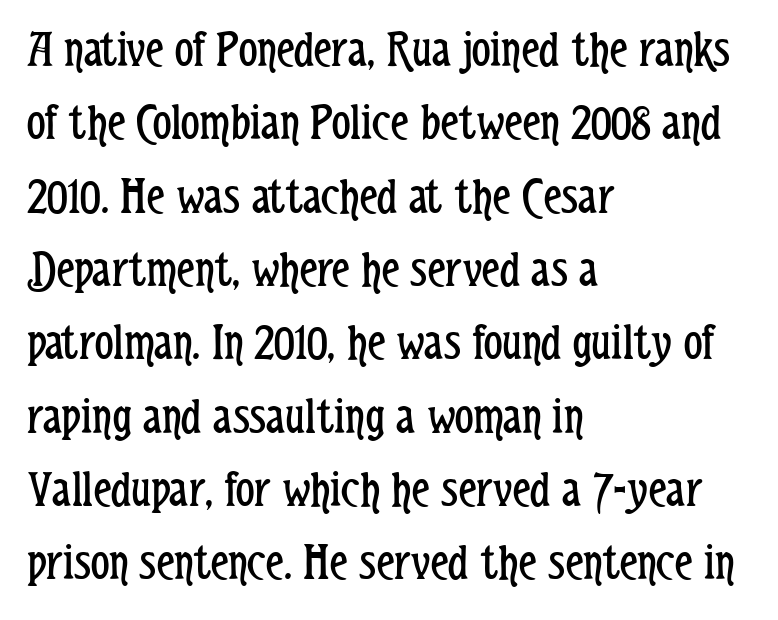
{"serif": "no", "italic": "no", "bold": "no", "weight": "regular", "width": "condensed", "stroke_contrast": "low", "x_height": "medium", "monospaced": "no", "underline": "no", "align": "left", "line_spacing": "normal", "line_spacing_ratio": 1.41, "letter_spacing": "normal", "letter_spacing_em": 0.0, "glyph_px": 52}
